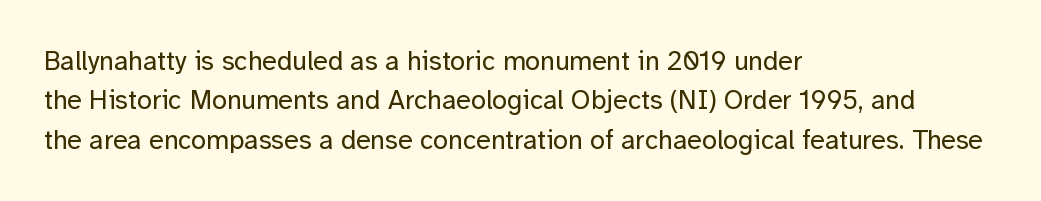
The image shows 27 px text type, upright; set left-aligned, normal line spacing (1.46x), normal letter spacing, not underlined.
